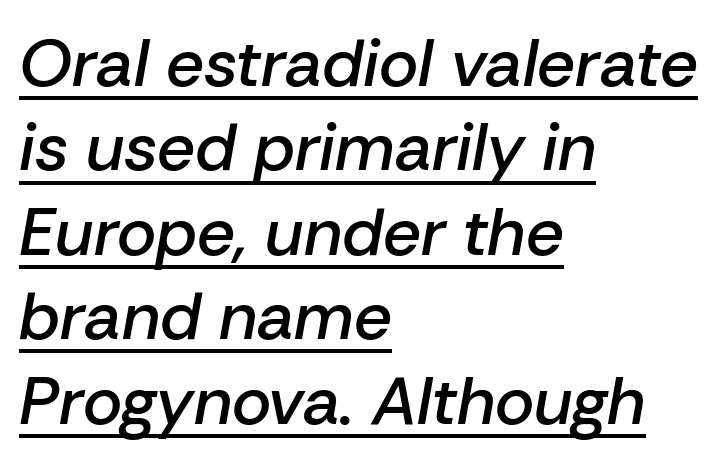
{"italic": "yes", "lean": "right", "slant_degrees": 10, "bold": "semi", "weight": "semibold", "width": "normal", "stroke_contrast": "low", "x_height": "medium", "monospaced": "no", "underline": "yes", "align": "left", "line_spacing": "normal", "line_spacing_ratio": 1.26, "letter_spacing": "normal", "letter_spacing_em": 0.0, "glyph_px": 67}
